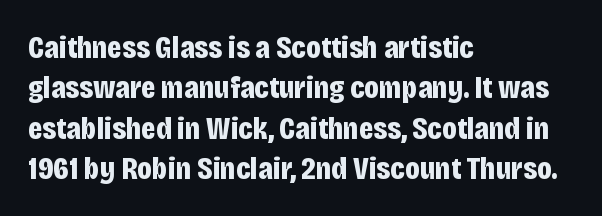
In terms of letterspacing, this is plain default setting. In terms of leading, this rendering sits right in the middle. Varying glyph widths throughout — classic text-font behaviour. A sans-serif font was chosen for this passage.
